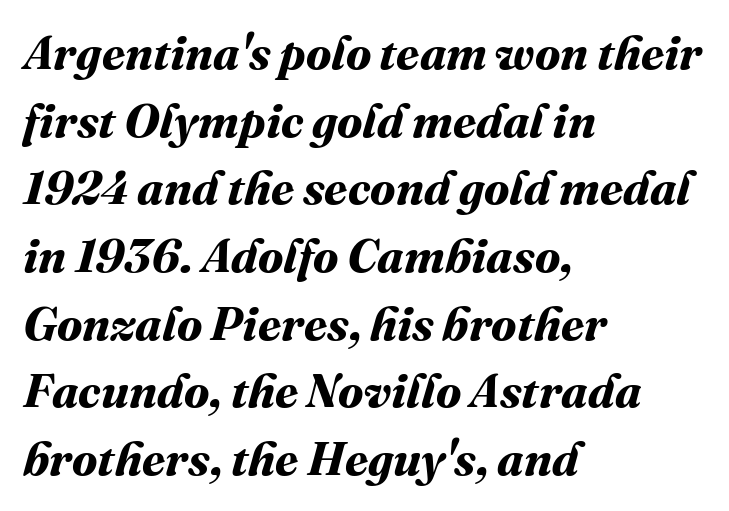
Underlining? Definitely not there. Note the varied advance widths — an 'i' is clearly narrower than an 'm'. Compared with a centered layout, this one pins lines to the left instead. Students, note that the glyphs here touch the page at normal intervals. Each glyph is drawn with heavy, bold strokes. Each new line begins a customary step beneath the previous one.
